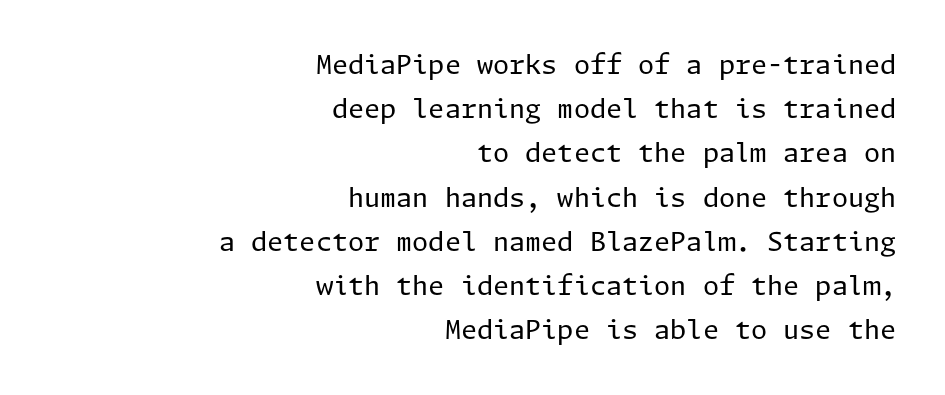
The image shows 26 px text type, upright; set right-aligned, normal line spacing (1.7x), normal letter spacing, not underlined.
